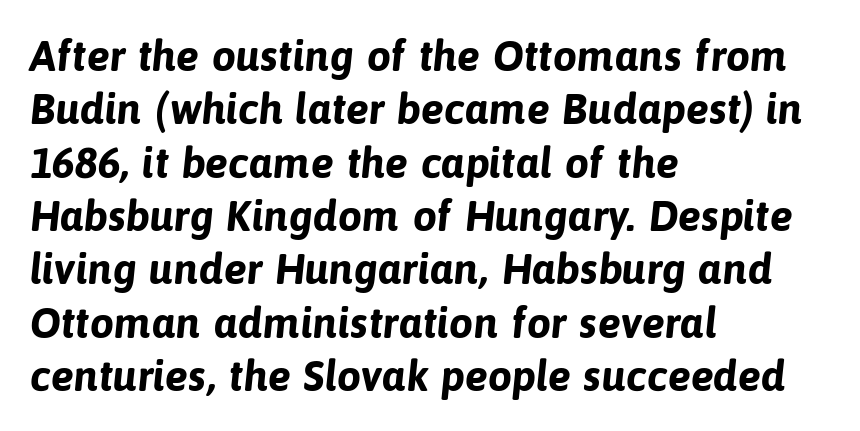
The image shows 43 px bold sans-serif type; set left-aligned, line spacing 1.24x, normal letter spacing, not underlined; low stroke contrast and a medium x-height.
